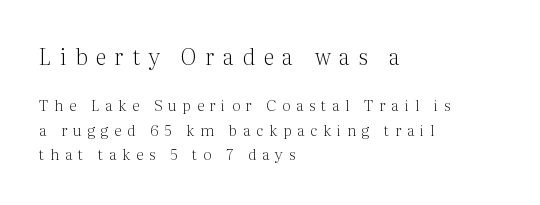
Q: Is the text bold? A: No.
Q: Is the text italic (slanted)? A: No, it is upright.
Q: Is the text underlined? A: No.
Q: How is the paragraph aligned? A: Left-aligned.
Q: Is the spacing between letters normal or unusually wide? A: Unusually wide.
Q: Is the spacing between lines tight, normal or loose? A: Normal.
Q: Which block of text is set in a larger size, the first (top) or the second (bottom)? A: The first (top) one.
